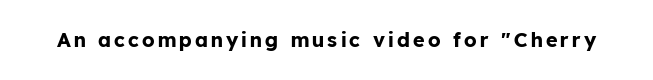
Q: Is the text bold? A: Yes.
Q: Is the text italic (slanted)? A: No, it is upright.
Q: Is the text underlined? A: No.
